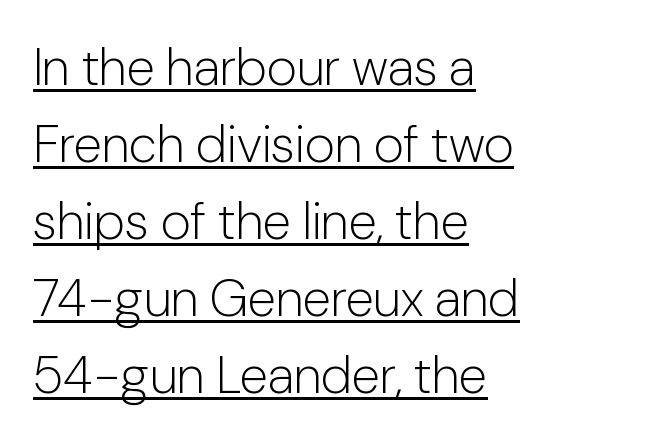
Q: Is the text bold? A: No.
Q: Is the text italic (slanted)? A: No, it is upright.
Q: Is the typeface a serif or a sans-serif typeface? A: Sans-serif.
Q: Is the text underlined? A: Yes.
Q: How is the paragraph aligned? A: Left-aligned.
Q: Is the spacing between letters normal or unusually wide? A: Normal.
Q: Is the spacing between lines tight, normal or loose? A: Normal.
Q: Width (condensed, normal, or wide)? A: Normal.
Q: Stroke contrast? A: Low.
Q: x-height? A: Medium.
Q: Monospaced? A: No.
